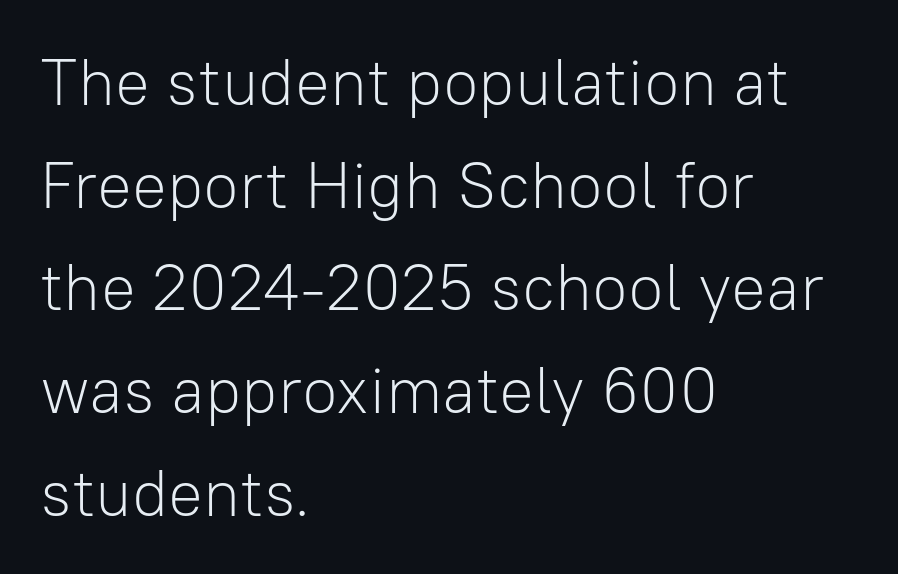
Letter spacing: default. When letters stand straight like this, we call the style roman or upright. Regarding serifs, this sample does without them. Spacing verdict: proportional, widths tailored to each character. Does the copy run flush right? No — it runs flush left.
